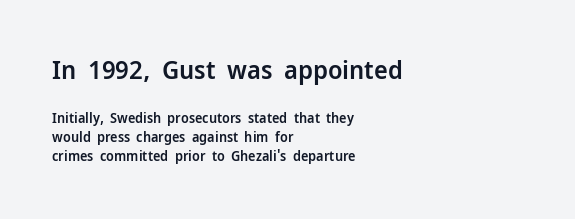
Q: Is the text bold? A: Semi-bold.
Q: Is the text italic (slanted)? A: No, it is upright.
Q: Is the text underlined? A: No.
Q: How is the paragraph aligned? A: Left-aligned.
Q: Is the spacing between letters normal or unusually wide? A: Normal.
Q: Is the spacing between lines tight, normal or loose? A: Normal.
Q: Which block of text is set in a larger size, the first (top) or the second (bottom)? A: The first (top) one.
